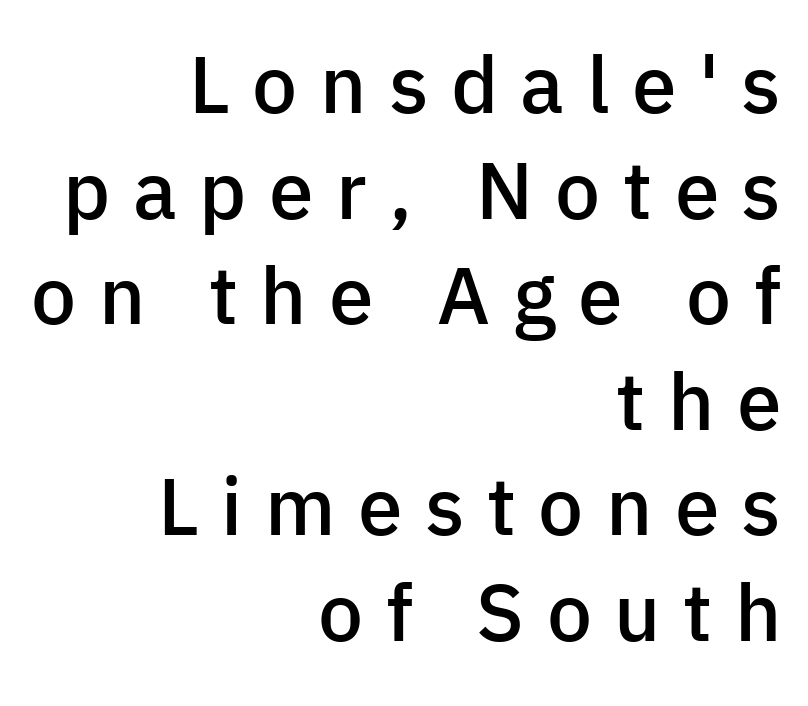
Posture: upright roman. Rule under the text: the space is simply empty. A typesetter would call this proportional, since set widths differ per character. Tracking value appears strongly positive — letters spread wide.
